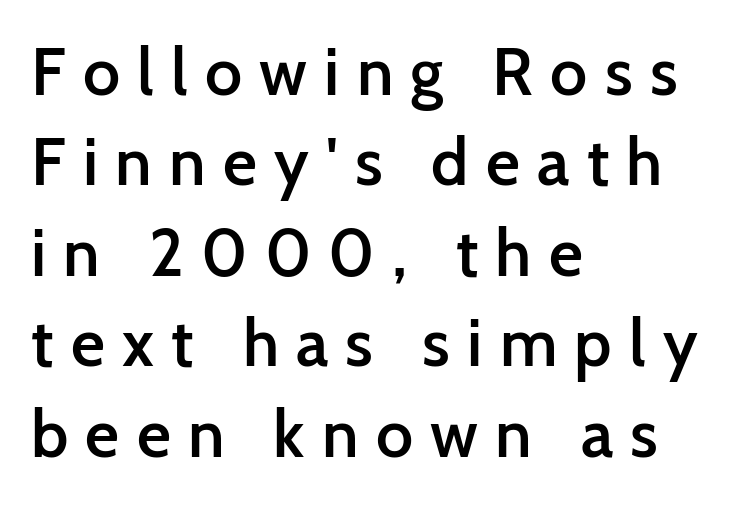
{"serif": "no", "italic": "no", "bold": "semi", "weight": "semibold", "width": "normal", "stroke_contrast": "low", "x_height": "medium", "monospaced": "no", "underline": "no", "align": "left", "line_spacing": "normal", "line_spacing_ratio": 1.37, "letter_spacing": "wide", "letter_spacing_em": 0.26, "glyph_px": 66}
